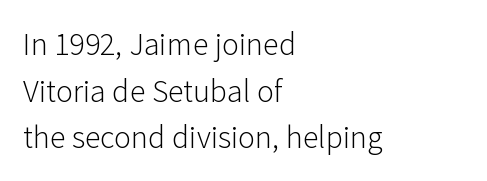
Q: Is the text bold? A: No.
Q: Is the text italic (slanted)? A: No, it is upright.
Q: Is the typeface a serif or a sans-serif typeface? A: Sans-serif.
Q: Is the text underlined? A: No.
Q: How is the paragraph aligned? A: Left-aligned.
Q: Is the spacing between letters normal or unusually wide? A: Normal.
Q: Is the spacing between lines tight, normal or loose? A: Normal.
Q: Width (condensed, normal, or wide)? A: Normal.
Q: Stroke contrast? A: Low.
Q: x-height? A: Medium.
Q: Monospaced? A: No.
